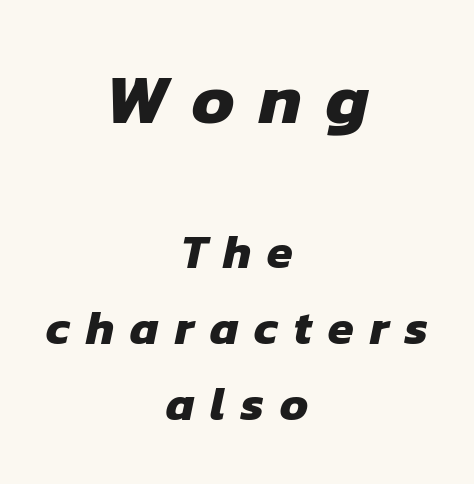
Q: Is the text bold? A: Yes.
Q: Is the typeface a serif or a sans-serif typeface? A: Sans-serif.
Q: Is the text underlined? A: No.
Q: How is the paragraph aligned? A: Centered.
Q: Is the spacing between letters normal or unusually wide? A: Unusually wide.
Q: Is the spacing between lines tight, normal or loose? A: Normal.
Q: Which block of text is set in a larger size, the first (top) or the second (bottom)? A: The first (top) one.
Q: Width (condensed, normal, or wide)? A: Normal.
Q: Stroke contrast? A: Low.
Q: x-height? A: Medium.
Q: Monospaced? A: No.
